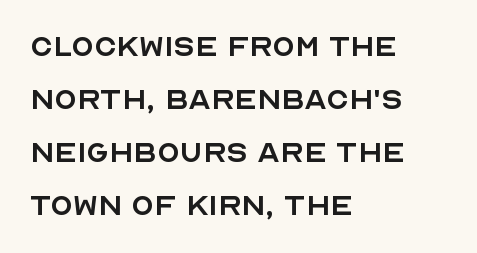
{"serif": "no", "italic": "no", "bold": "no", "weight": "regular", "width": "normal", "x_height": "large", "monospaced": "no", "underline": "no", "align": "left", "line_spacing": "normal", "line_spacing_ratio": 1.43, "letter_spacing": "normal", "letter_spacing_em": 0.0, "glyph_px": 37}
